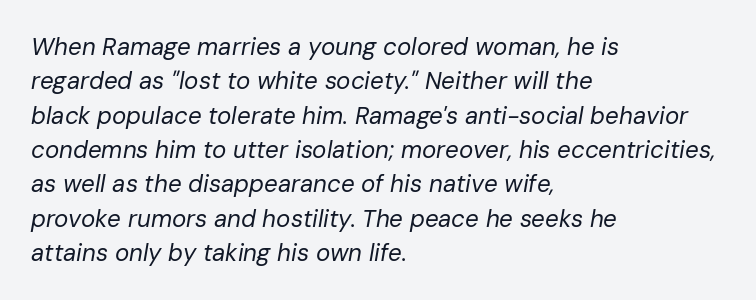
The image shows 24 px text type, italic (leaning right); set left-aligned, normal line spacing (1.43x), normal letter spacing, not underlined.
